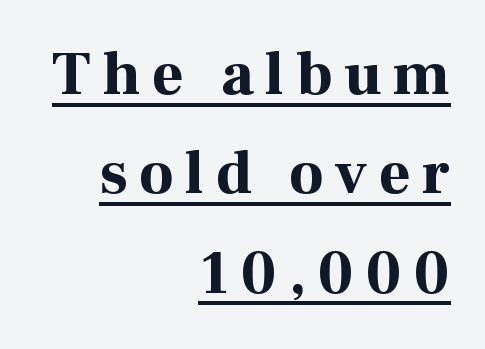
{"serif": "yes", "italic": "no", "bold": "yes", "weight": "bold", "width": "normal", "stroke_contrast": "high", "x_height": "medium", "monospaced": "no", "underline": "yes", "align": "right", "line_spacing": "normal", "line_spacing_ratio": 1.63, "glyph_px": 61}
